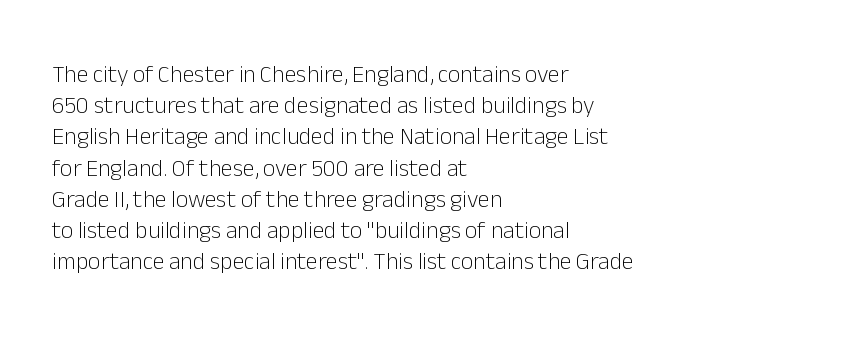
The image shows 24 px text type, upright; set left-aligned, normal line spacing (1.3x), normal letter spacing, not underlined.
